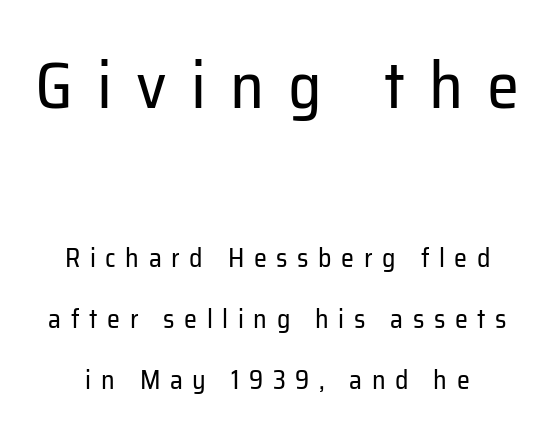
Q: Is the text bold? A: No.
Q: Is the text italic (slanted)? A: No, it is upright.
Q: Is the typeface a serif or a sans-serif typeface? A: Sans-serif.
Q: Is the text underlined? A: No.
Q: Is the spacing between letters normal or unusually wide? A: Unusually wide.
Q: Is the spacing between lines tight, normal or loose? A: Loose.
Q: Which block of text is set in a larger size, the first (top) or the second (bottom)? A: The first (top) one.
Q: Width (condensed, normal, or wide)? A: Normal.
Q: Stroke contrast? A: Low.
Q: x-height? A: Medium.
Q: Monospaced? A: No.
